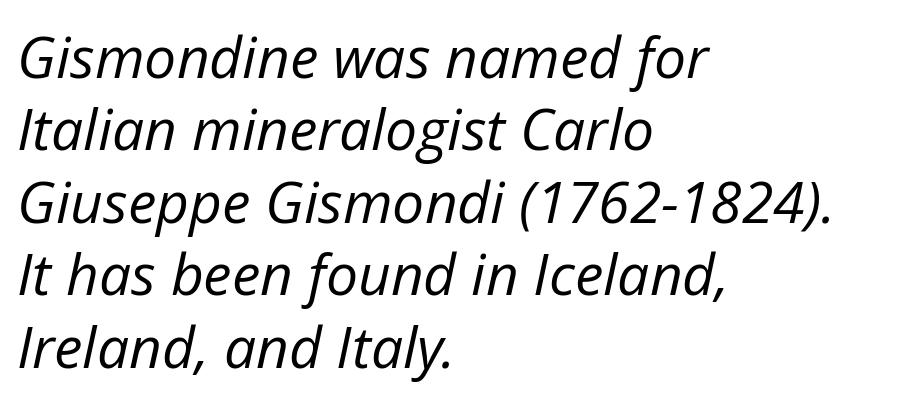
Unmarked baselines from the first word to the last. Slanted lettering throughout. Baseline-to-baseline distance is the conventional proportion of letter height. This sample is left-justified, so line endings fall wherever the words run out.
